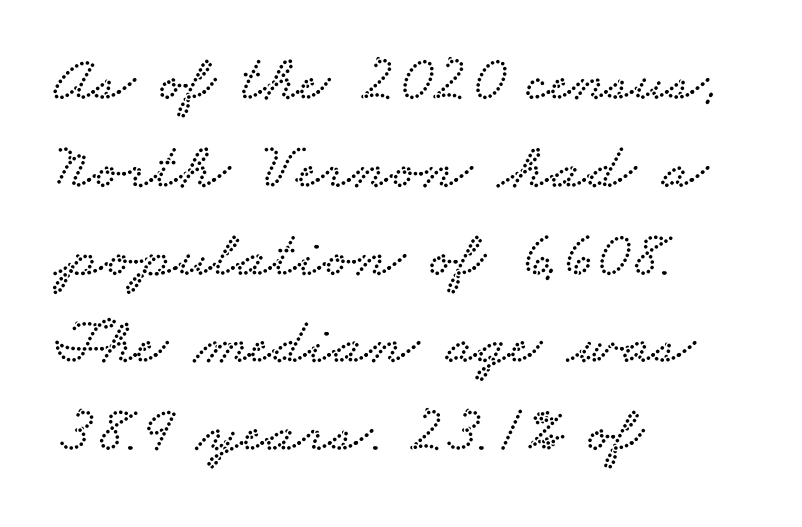
{"serif": "yes", "width": "wide", "stroke_contrast": "low", "x_height": "small", "monospaced": "no", "underline": "no", "align": "left", "line_spacing": "normal", "line_spacing_ratio": 1.33, "letter_spacing": "normal", "letter_spacing_em": 0.0, "glyph_px": 66}
